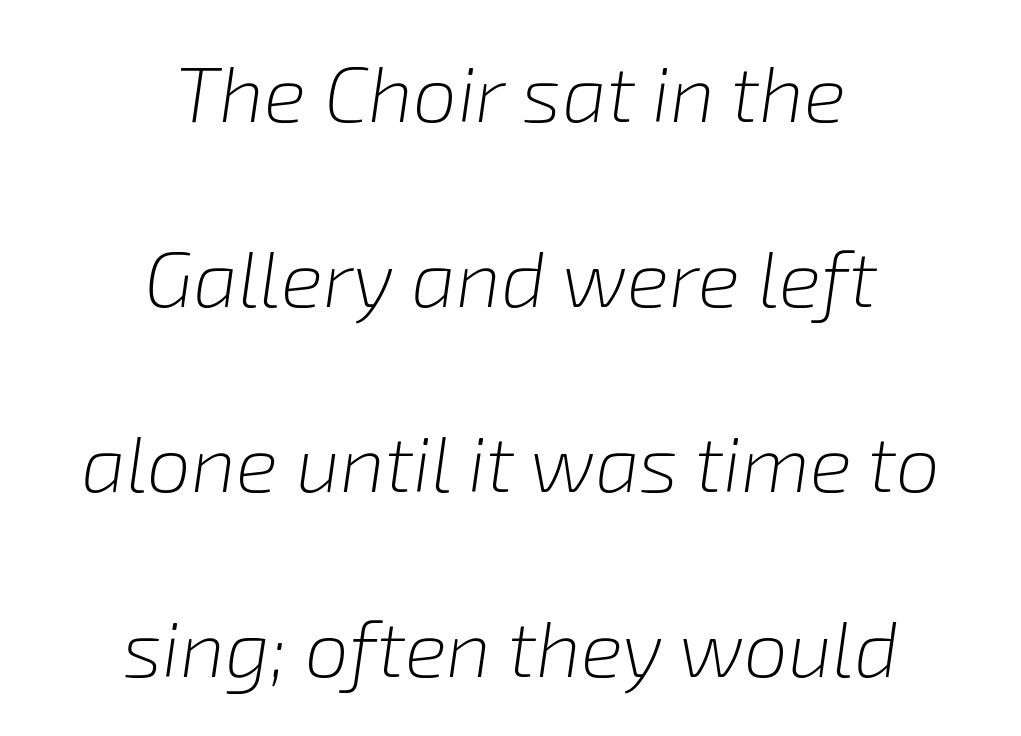
This sample has the flowing, uneven cadence of proportional lettering. Tracking here is standard; glyphs follow each other at the usual distance. Clear beneath every line of the passage. This sample is center-justified, so both line endings float freely. The font's italic variant was chosen for this text.
